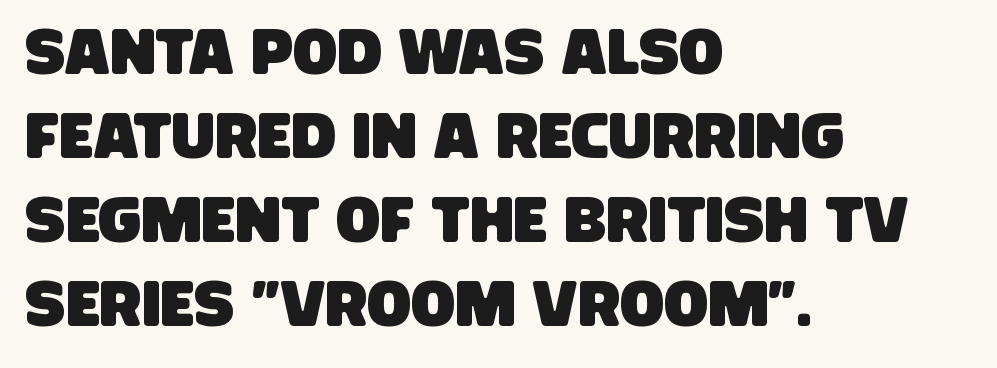
The image shows 65 px condensed sans-serif type; set left-aligned, normal line spacing (1.29x), normal letter spacing, not underlined; low stroke contrast and a large x-height.
